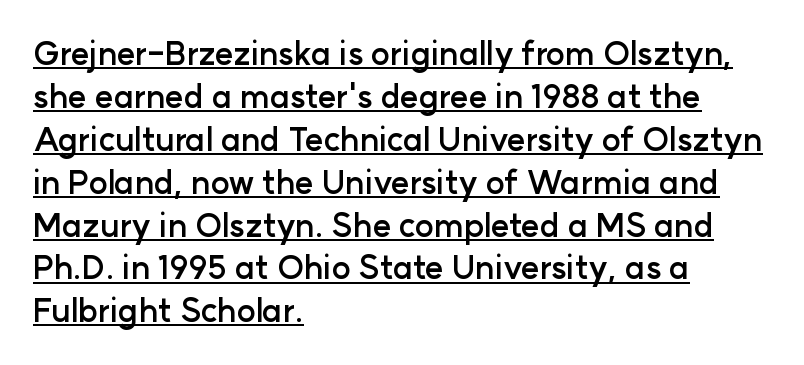
Q: Is the text bold? A: Yes.
Q: Is the text italic (slanted)? A: No, it is upright.
Q: Is the typeface a serif or a sans-serif typeface? A: Sans-serif.
Q: Is the text underlined? A: Yes.
Q: How is the paragraph aligned? A: Left-aligned.
Q: Is the spacing between letters normal or unusually wide? A: Normal.
Q: Is the spacing between lines tight, normal or loose? A: Normal.
Q: Width (condensed, normal, or wide)? A: Normal.
Q: Stroke contrast? A: Low.
Q: x-height? A: Medium.
Q: Monospaced? A: No.
